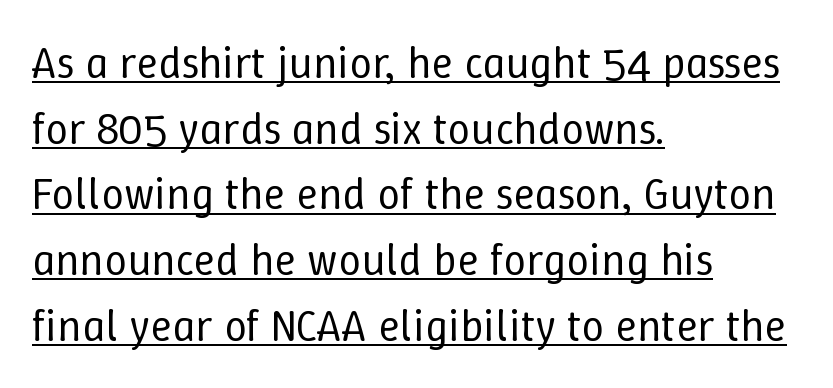
The image shows 45 px regular-weight type, upright; set left-aligned, normal line spacing (1.46x), normal letter spacing, underlined; low stroke contrast and a medium x-height.
